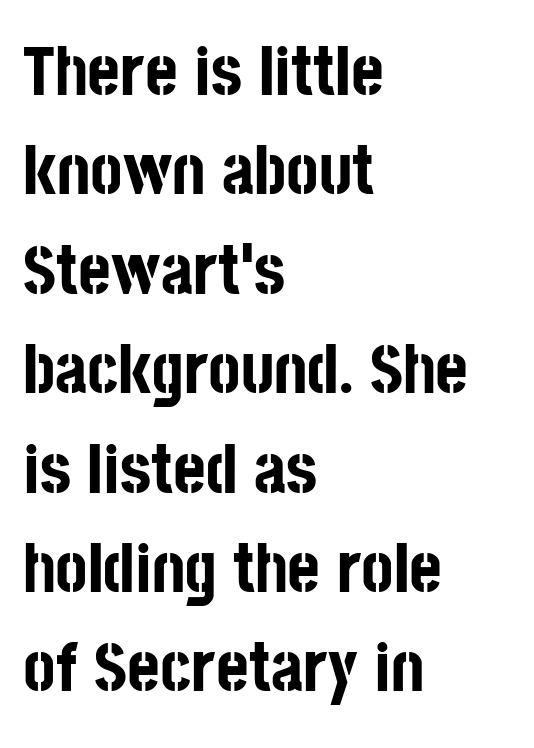
{"serif": "no", "italic": "no", "bold": "yes", "weight": "bold", "width": "condensed", "stroke_contrast": "low", "x_height": "large", "monospaced": "no", "underline": "no", "align": "left", "line_spacing": "normal", "line_spacing_ratio": 1.42, "letter_spacing": "normal", "letter_spacing_em": 0.0, "glyph_px": 70}
